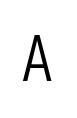
The image shows 63 px light sans-serif type, upright; set unusually wide letter spacing (+0.37 em), not underlined; low stroke contrast and a medium x-height.
